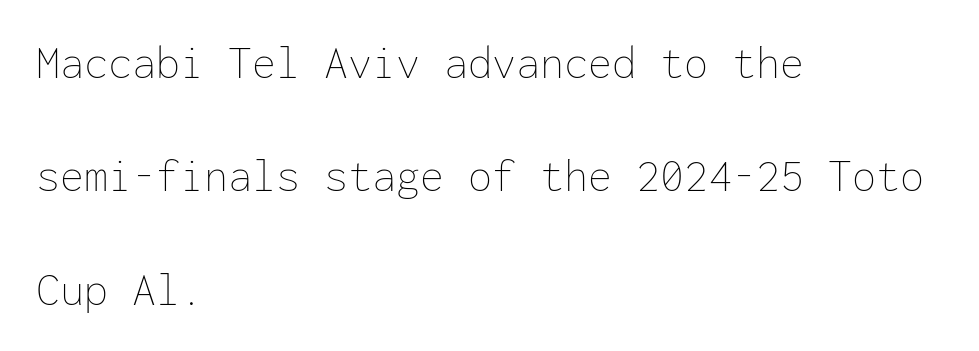
Q: Is the text bold? A: No.
Q: Is the text italic (slanted)? A: No, it is upright.
Q: Is the text underlined? A: No.
Q: How is the paragraph aligned? A: Left-aligned.
Q: Is the spacing between letters normal or unusually wide? A: Normal.
Q: Is the spacing between lines tight, normal or loose? A: Loose.
Q: Width (condensed, normal, or wide)? A: Normal.
Q: Stroke contrast? A: Low.
Q: x-height? A: Medium.
Q: Monospaced? A: Yes.
